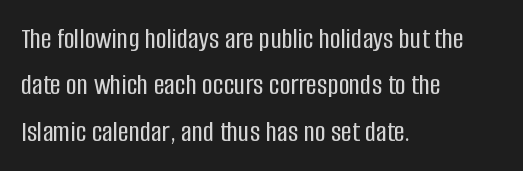
The image shows 30 px condensed sans-serif type, upright; set left-aligned, normal line spacing (1.55x), normal letter spacing, not underlined; low stroke contrast and a large x-height.
